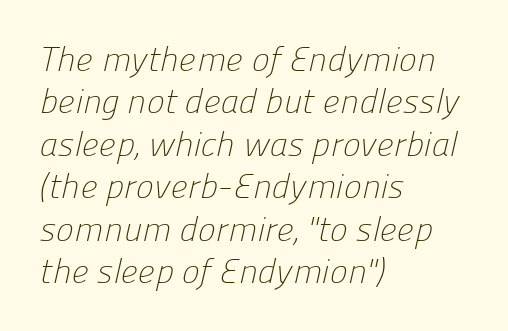
{"serif": "no", "bold": "no", "weight": "light", "width": "normal", "stroke_contrast": "low", "x_height": "medium", "monospaced": "no", "underline": "no", "align": "left", "line_spacing": "normal", "line_spacing_ratio": 1.25, "letter_spacing": "normal", "letter_spacing_em": 0.0, "glyph_px": 34}
